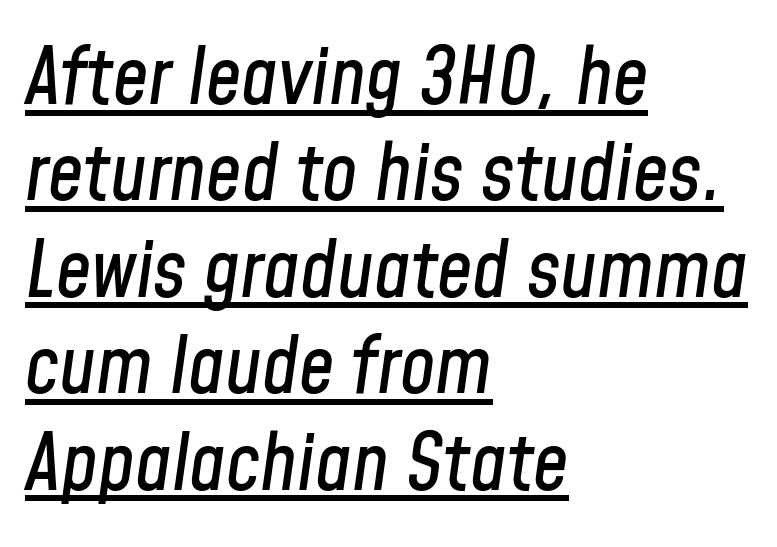
Q: Is the text italic (slanted)? A: Yes, it leans right by about 8 degrees.
Q: Is the text underlined? A: Yes.
Q: How is the paragraph aligned? A: Left-aligned.
Q: Is the spacing between letters normal or unusually wide? A: Normal.
Q: Width (condensed, normal, or wide)? A: Condensed.
Q: Stroke contrast? A: Low.
Q: x-height? A: Medium.
Q: Monospaced? A: No.
